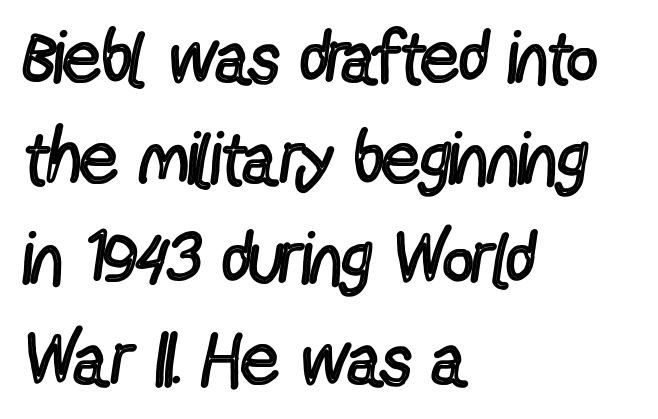
Compared with typical paragraphs, the rows here are spaced about the same. The gaps between neighbouring characters are ordinary and unremarkable. Do the characters align in a grid? No, the font is proportional. Descender tails drop into unmarked territory. Is this a sans? Yes — the strokes have no serifs.
